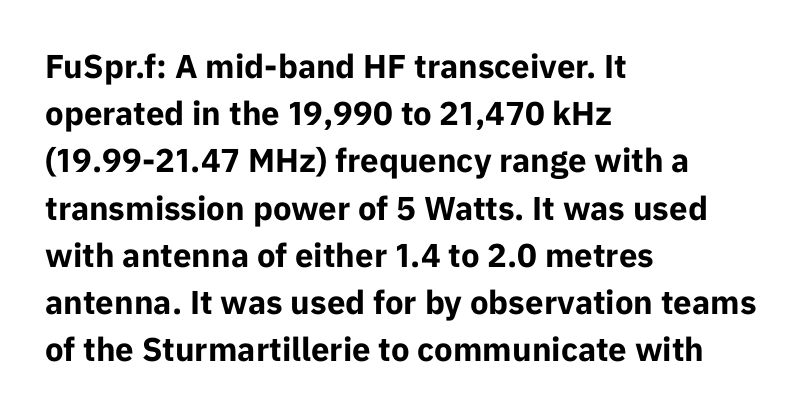
The image shows 33 px bold sans-serif type, upright; set left-aligned, normal line spacing (1.43x), normal letter spacing, not underlined; low stroke contrast and a medium x-height.
